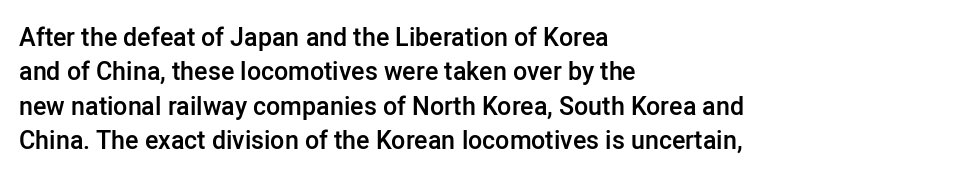
{"italic": "no", "bold": "semi", "underline": "no", "align": "left", "line_spacing": "normal", "line_spacing_ratio": 1.38, "letter_spacing": "normal", "letter_spacing_em": 0.0, "glyph_px": 25}
